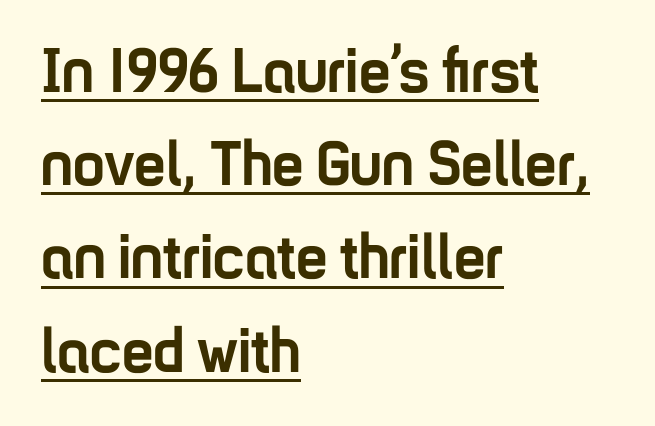
Font category for this specimen: sans-serif. The rendered words wear a rule along their underside. Posture: upright roman. The lines sit at an ordinary, default distance from one another.
